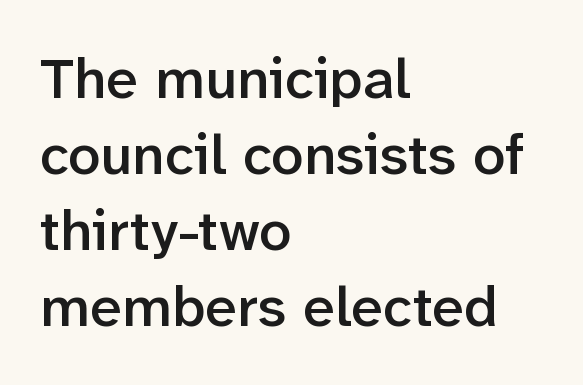
{"serif": "no", "italic": "no", "bold": "semi", "weight": "semibold", "width": "normal", "stroke_contrast": "low", "x_height": "medium", "monospaced": "no", "underline": "no", "align": "left", "line_spacing": "normal", "line_spacing_ratio": 1.31, "letter_spacing": "normal", "letter_spacing_em": 0.0, "glyph_px": 58}
